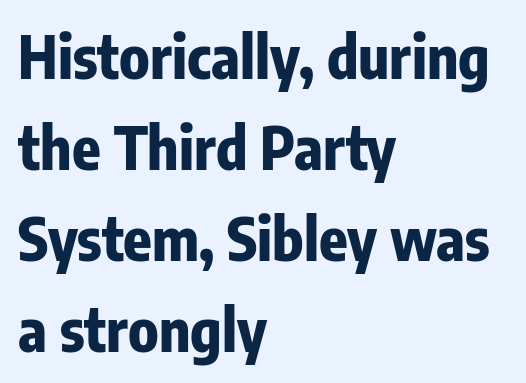
{"serif": "no", "italic": "no", "bold": "yes", "weight": "bold", "width": "condensed", "stroke_contrast": "low", "x_height": "medium", "monospaced": "no", "underline": "no", "align": "left", "line_spacing": "normal", "line_spacing_ratio": 1.54, "letter_spacing": "normal", "letter_spacing_em": 0.0, "glyph_px": 59}
